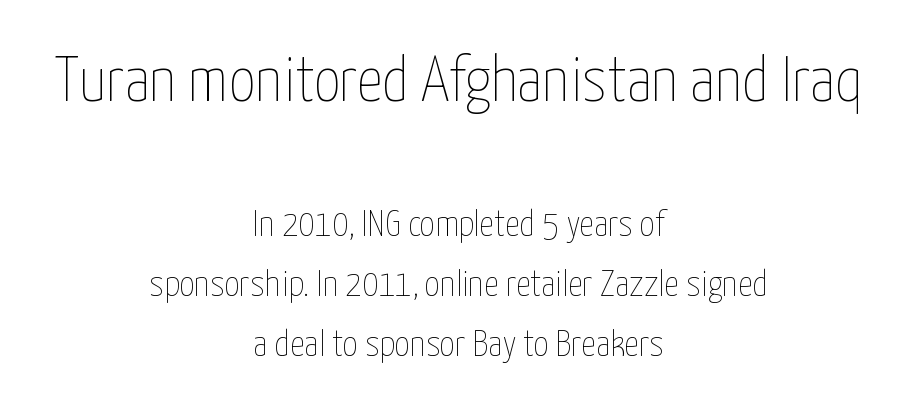
{"italic": "no", "bold": "no", "weight": "thin", "width": "condensed", "stroke_contrast": "low", "x_height": "medium", "monospaced": "no", "underline": "no", "align": "center", "line_spacing": "normal", "line_spacing_ratio": 1.62, "letter_spacing": "normal", "letter_spacing_em": 0.0, "larger_block": "first", "size_ratio": 1.73, "glyph_px": 64}
